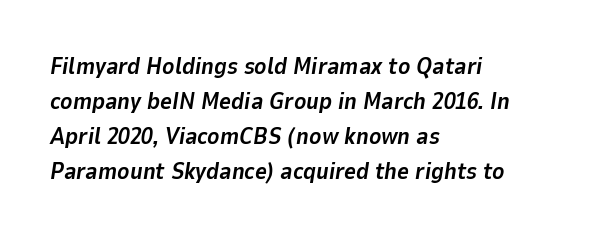
The image shows 23 px bold type, italic (leaning right); set left-aligned, normal line spacing (1.52x), normal letter spacing, not underlined.
